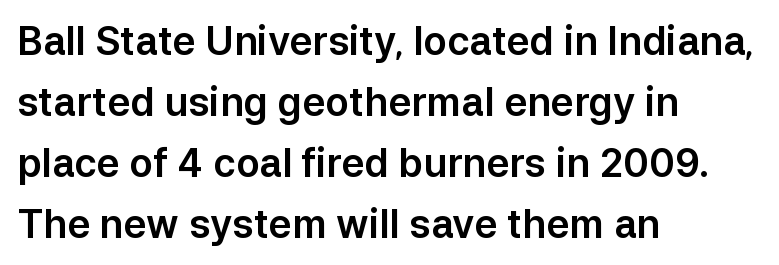
The image shows 39 px sans-serif type, upright; set left-aligned, normal line spacing (1.56x), normal letter spacing, not underlined; low stroke contrast and a medium x-height.
